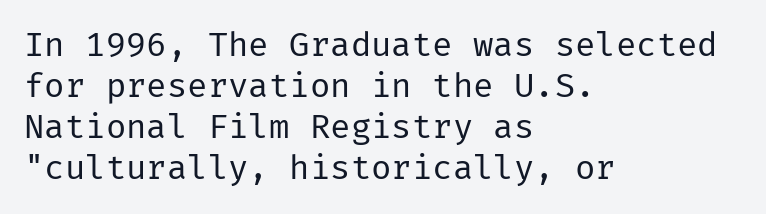
The image shows 34 px regular-weight sans-serif type, upright; set left-aligned, line spacing 1.21x, normal letter spacing, not underlined; low stroke contrast and a medium x-height.
